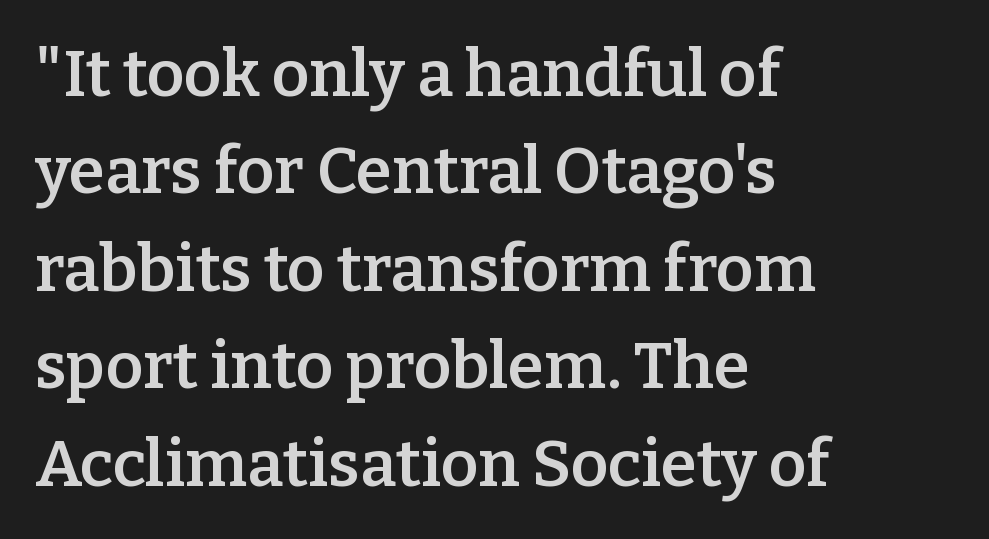
Ascenders rise straight up at ninety degrees. Evenly set lines give the paragraph a standard silhouette. The font is running at a semibold setting, under full bold. Caption: standard tracking, unaltered. Each row of text sits above clean, open space.
